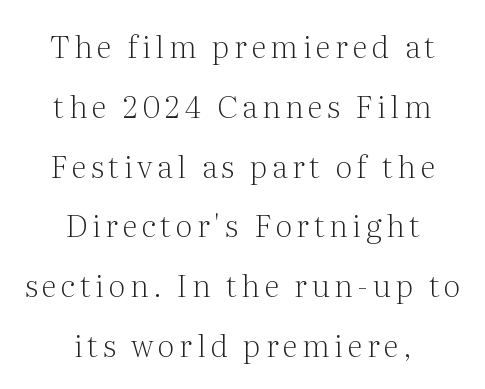
The image shows 31 px light serif type, upright; set centered, loose line spacing (1.93x), not underlined; medium stroke contrast and a medium x-height.
